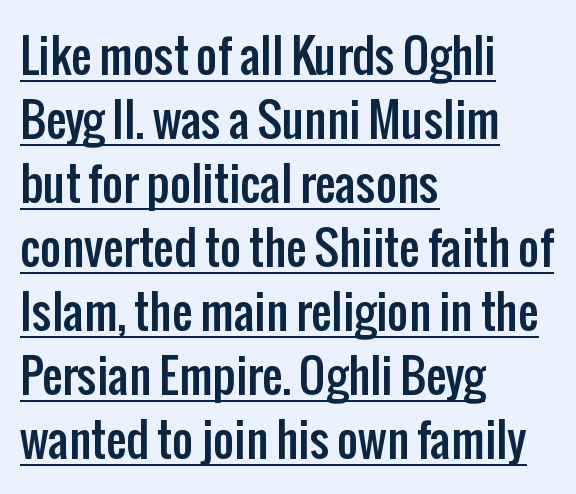
The image shows 46 px condensed sans-serif type, upright; set left-aligned, normal line spacing (1.39x), normal letter spacing, underlined; low stroke contrast and a medium x-height.
